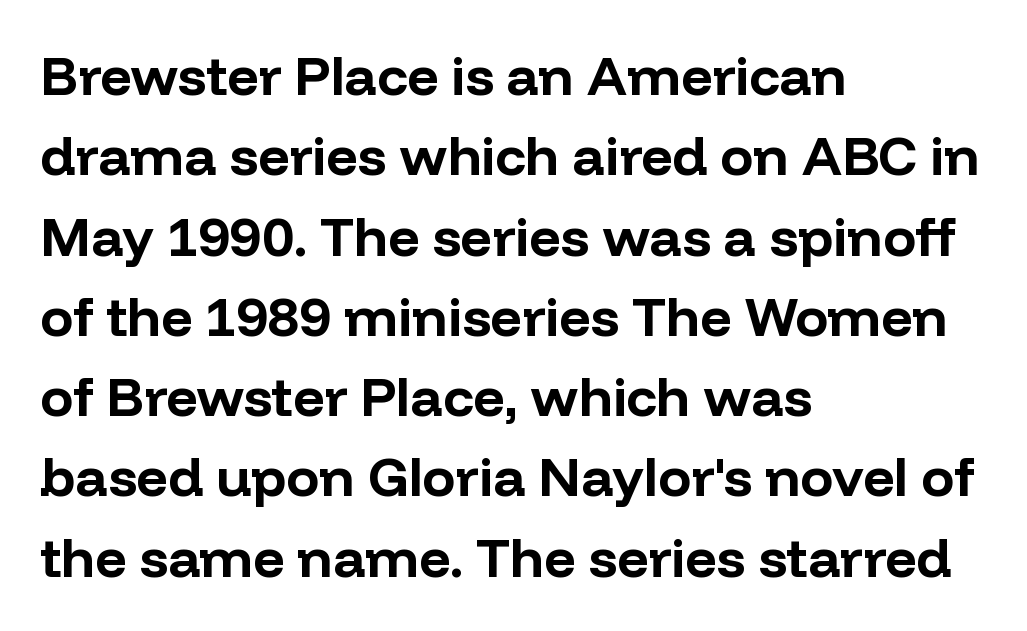
Here the glyphs are tracked normally, forming tight word shapes. The characters display no serif detailing; their extremities are plain. Here the designer chose a conventional face with non-uniform glyph widths. Reading down the column, the eye jumps a familiar distance to each next line. This rendering features lettering with no underline.
